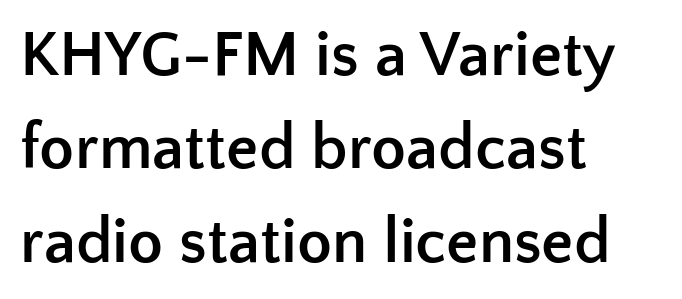
{"serif": "no", "italic": "no", "bold": "yes", "weight": "semibold", "width": "normal", "stroke_contrast": "low", "x_height": "medium", "monospaced": "no", "underline": "no", "align": "left", "line_spacing": "normal", "line_spacing_ratio": 1.46, "letter_spacing": "normal", "letter_spacing_em": 0.0, "glyph_px": 64}
